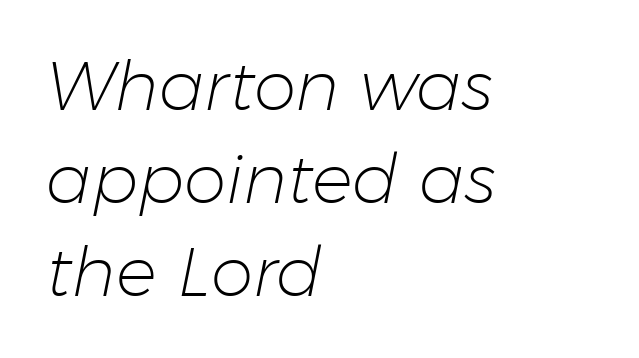
Varying glyph widths throughout — classic text-font behaviour. Type without underlining. The face used here has a pronounced slope to its letters. A typesetter would call this leading conventional body-copy spacing. Here the glyphs are tracked normally, forming tight word shapes.
